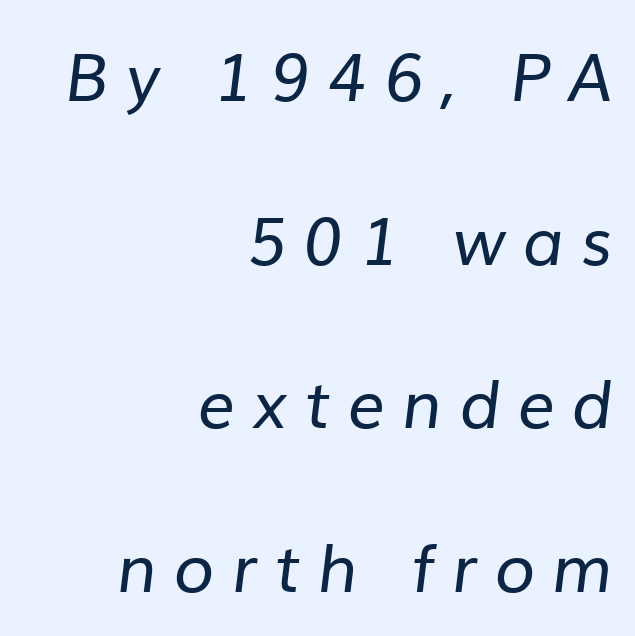
The image shows 66 px regular-weight sans-serif type; set right-aligned, loose line spacing (2.48x), unusually wide letter spacing (+0.26 em), not underlined; low stroke contrast and a medium x-height.
